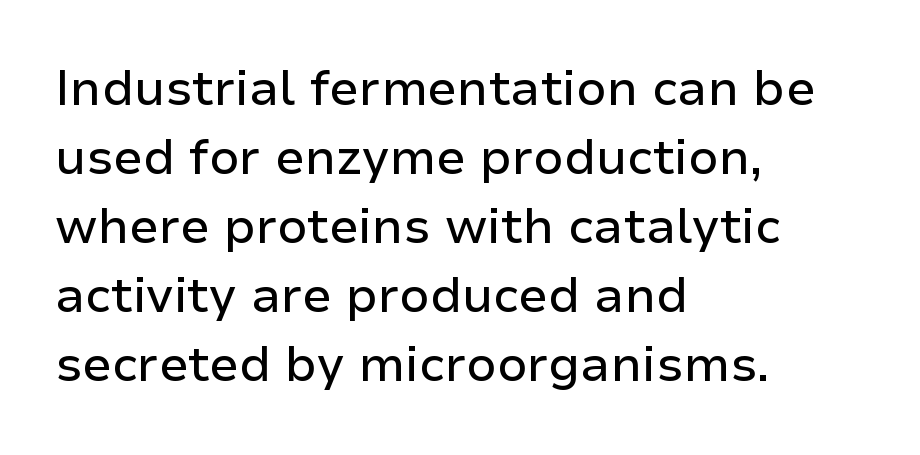
Q: Is the text italic (slanted)? A: No, it is upright.
Q: Is the typeface a serif or a sans-serif typeface? A: Sans-serif.
Q: Is the text underlined? A: No.
Q: How is the paragraph aligned? A: Left-aligned.
Q: Is the spacing between letters normal or unusually wide? A: Normal.
Q: Is the spacing between lines tight, normal or loose? A: Normal.
Q: Width (condensed, normal, or wide)? A: Normal.
Q: Stroke contrast? A: Low.
Q: x-height? A: Medium.
Q: Monospaced? A: No.
